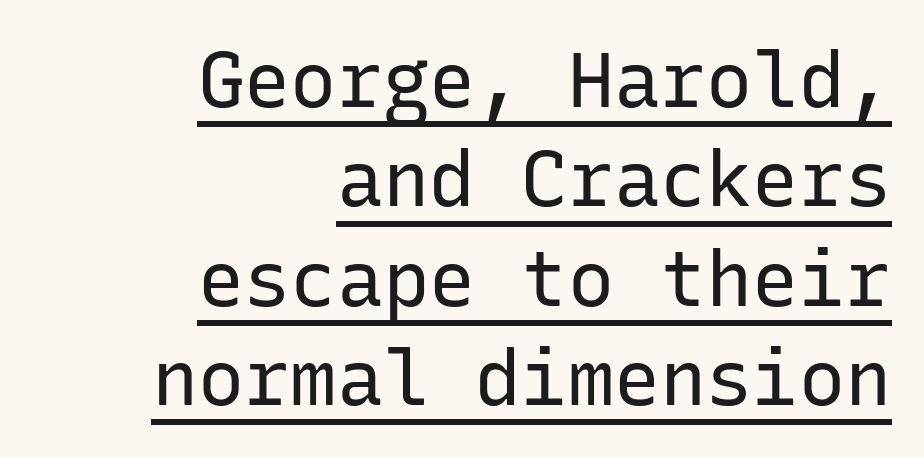
This reads as an unemphasized weight, regular at the heaviest. The font's upright variant was chosen for this text. Do the characters align in a grid? Yes, the font is monospaced. Letterform terminals end flat and unadorned throughout the passage. A typographer would call this underscored text. These lines sit exactly where default settings would place them.
